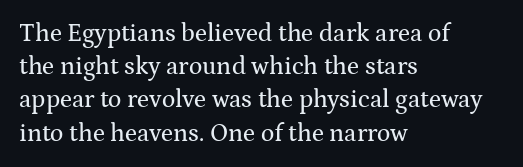
The image shows 25 px text type, upright; set left-aligned, normal line spacing (1.33x), normal letter spacing, not underlined.
